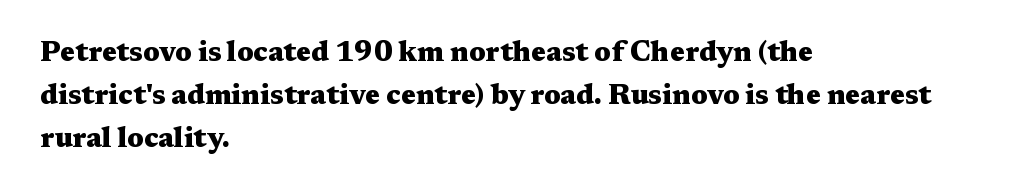
The image shows 28 px heavy, wide serif type, upright; set left-aligned, normal line spacing (1.54x), normal letter spacing, not underlined; medium stroke contrast and a medium x-height.
